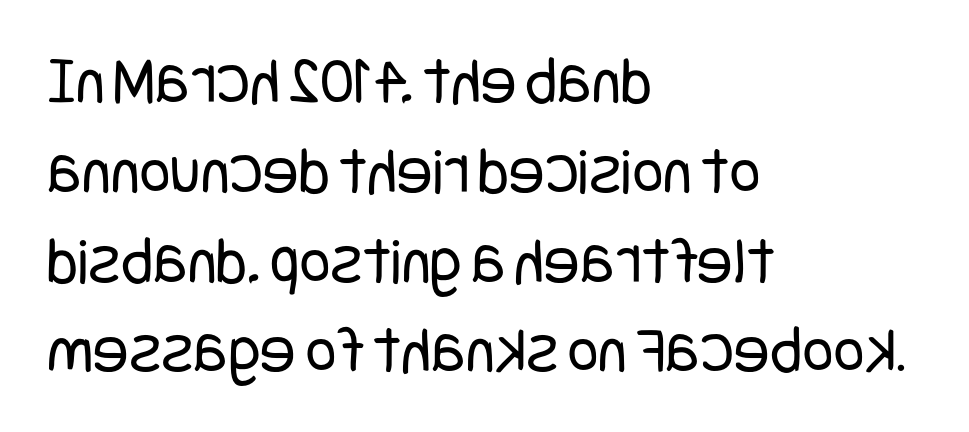
Q: Is the text bold? A: No.
Q: Is the text italic (slanted)? A: No, it is upright.
Q: Is the typeface a serif or a sans-serif typeface? A: Sans-serif.
Q: Is the text underlined? A: No.
Q: How is the paragraph aligned? A: Left-aligned.
Q: Is the spacing between letters normal or unusually wide? A: Normal.
Q: Is the spacing between lines tight, normal or loose? A: Normal.
Q: Width (condensed, normal, or wide)? A: Condensed.
Q: Stroke contrast? A: Low.
Q: x-height? A: Large.
